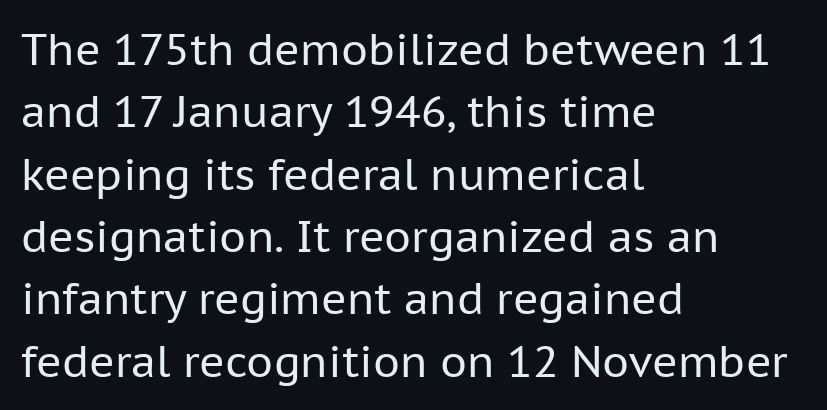
{"serif": "no", "italic": "no", "bold": "no", "weight": "regular", "width": "normal", "stroke_contrast": "low", "x_height": "medium", "monospaced": "no", "underline": "no", "align": "left", "line_spacing": "normal", "line_spacing_ratio": 1.45, "letter_spacing": "normal", "letter_spacing_em": 0.0, "glyph_px": 43}
